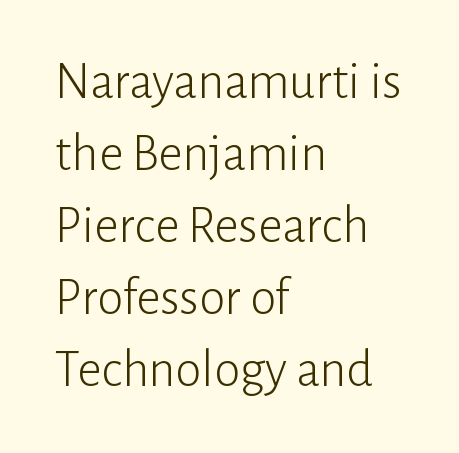
Reading down the block, your eye returns to a fixed left position each line. Anything drawn beneath the words? Only blank space. The characters display no serif detailing; their extremities are plain. The type sits square on the baseline with zero lean. Think of a printed novel: that variable character pitch is what you see here. You could call the tracking neutral — neither tight nor loose.
